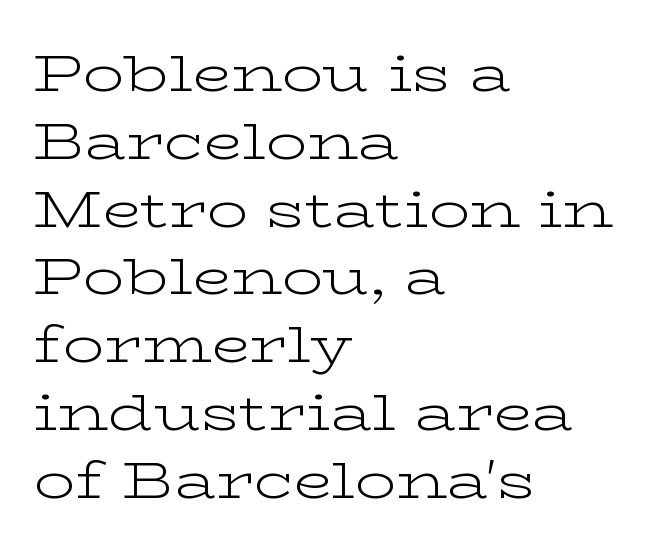
Here the designer chose a conventional face with non-uniform glyph widths. A student would call this left alignment; a typographer would say flush left, rag right. The rendering shows small feet on the letterforms — a serif design. Default kerning and tracking; the words read as compact shapes. The font's upright variant was chosen for this text.
